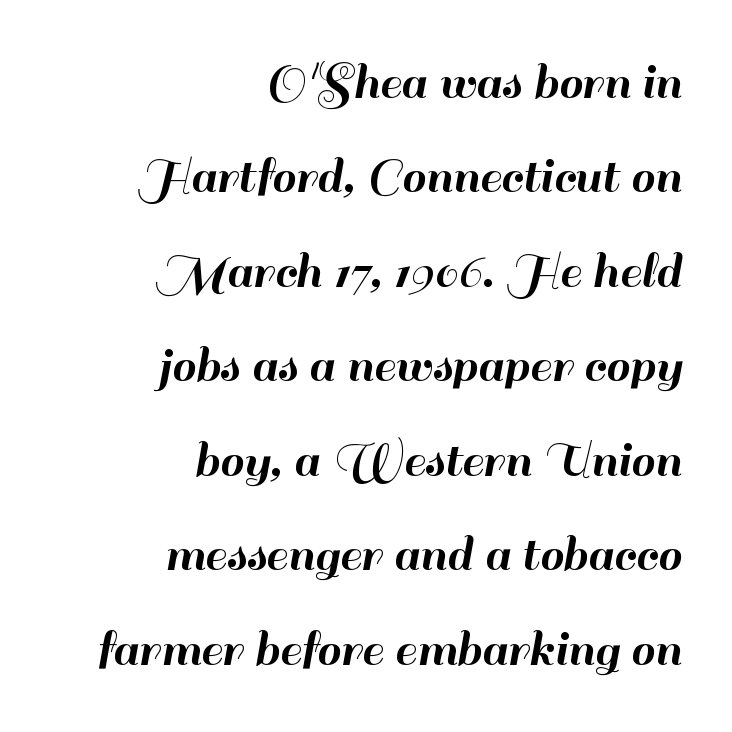
{"serif": "no", "width": "normal", "stroke_contrast": "high", "x_height": "small", "monospaced": "no", "underline": "no", "align": "right", "line_spacing_ratio": 1.75, "letter_spacing": "normal", "letter_spacing_em": 0.0, "glyph_px": 54}
